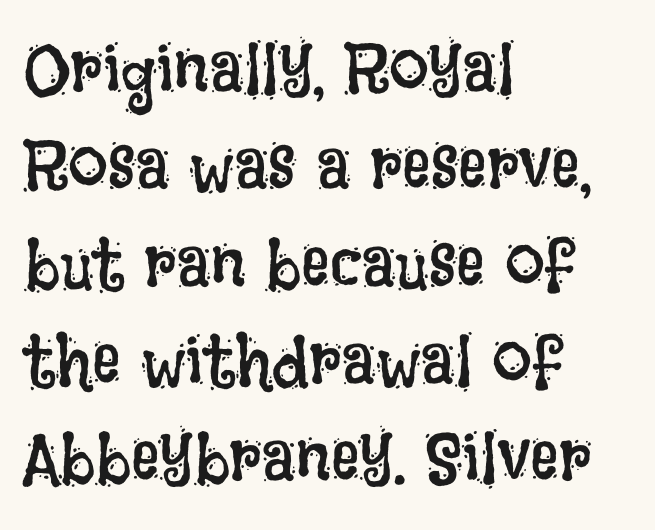
{"italic": "no", "bold": "no", "weight": "regular", "width": "condensed", "stroke_contrast": "low", "x_height": "large", "monospaced": "no", "underline": "no", "align": "left", "line_spacing": "normal", "line_spacing_ratio": 1.37, "letter_spacing": "normal", "letter_spacing_em": 0.0, "glyph_px": 71}
